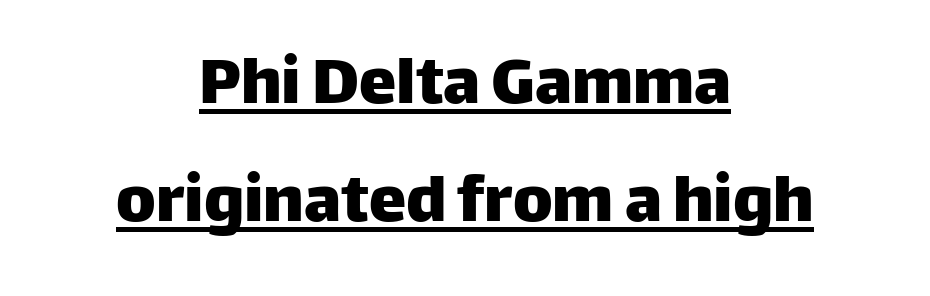
Q: Is the text italic (slanted)? A: No, it is upright.
Q: Is the typeface a serif or a sans-serif typeface? A: Sans-serif.
Q: Is the text underlined? A: Yes.
Q: How is the paragraph aligned? A: Centered.
Q: Is the spacing between letters normal or unusually wide? A: Normal.
Q: Is the spacing between lines tight, normal or loose? A: Normal.
Q: Width (condensed, normal, or wide)? A: Normal.
Q: Stroke contrast? A: Low.
Q: x-height? A: Large.
Q: Monospaced? A: No.
